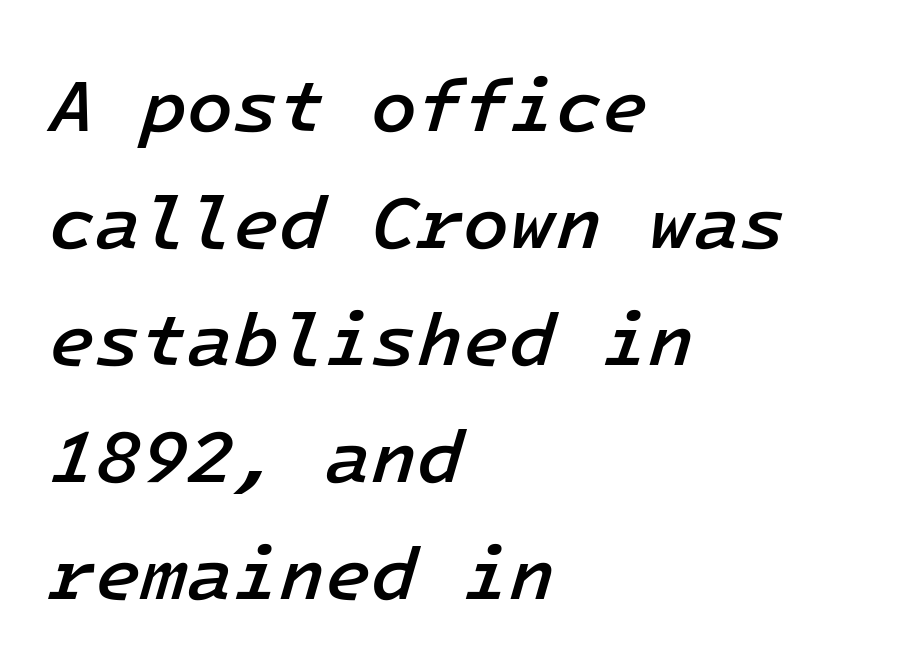
Q: Is the text bold? A: Semi-bold.
Q: Is the text italic (slanted)? A: Yes, it leans right by about 16 degrees.
Q: Is the text underlined? A: No.
Q: How is the paragraph aligned? A: Left-aligned.
Q: Is the spacing between letters normal or unusually wide? A: Normal.
Q: Is the spacing between lines tight, normal or loose? A: Normal.
Q: Width (condensed, normal, or wide)? A: Normal.
Q: Stroke contrast? A: Low.
Q: x-height? A: Medium.
Q: Monospaced? A: Yes.
